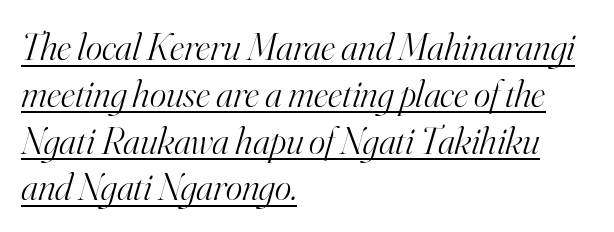
Q: Is the text bold? A: No.
Q: Is the text italic (slanted)? A: Yes, it leans right by about 16 degrees.
Q: Is the typeface a serif or a sans-serif typeface? A: Serif.
Q: Is the text underlined? A: Yes.
Q: How is the paragraph aligned? A: Left-aligned.
Q: Is the spacing between letters normal or unusually wide? A: Normal.
Q: Width (condensed, normal, or wide)? A: Normal.
Q: Stroke contrast? A: High.
Q: x-height? A: Small.
Q: Monospaced? A: No.
